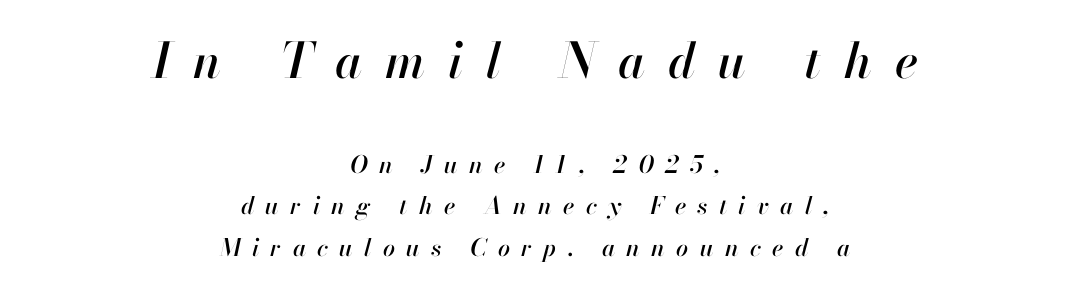
Q: Is the text italic (slanted)? A: Yes, it leans right by about 13 degrees.
Q: Is the text underlined? A: No.
Q: How is the paragraph aligned? A: Centered.
Q: Is the spacing between letters normal or unusually wide? A: Unusually wide.
Q: Which block of text is set in a larger size, the first (top) or the second (bottom)? A: The first (top) one.
Q: Width (condensed, normal, or wide)? A: Normal.
Q: Stroke contrast? A: High.
Q: x-height? A: Small.
Q: Monospaced? A: No.
